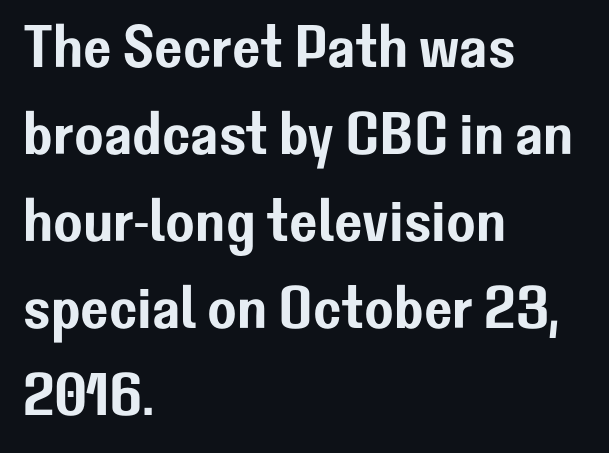
{"serif": "no", "italic": "no", "width": "normal", "stroke_contrast": "low", "x_height": "medium", "monospaced": "no", "underline": "no", "align": "left", "line_spacing": "normal", "line_spacing_ratio": 1.45, "letter_spacing": "normal", "letter_spacing_em": 0.0, "glyph_px": 60}
